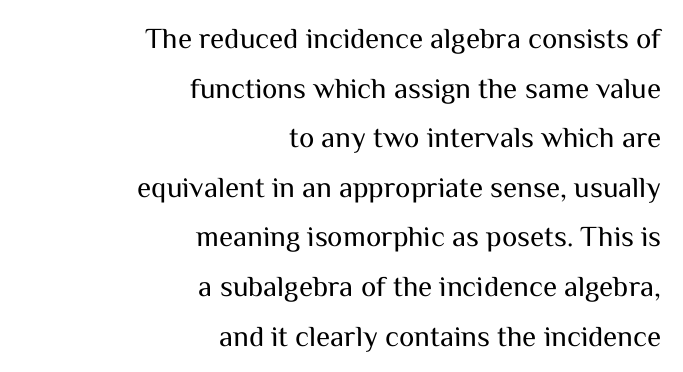
A roman cut, with each character standing at attention. The weight tops out at a normal text grade. Words appear dense and cohesive because spacing is normal. Do the characters align in a grid? No, the font is proportional. The typesetter chose a ragged-left arrangement here. Underline: absent.
